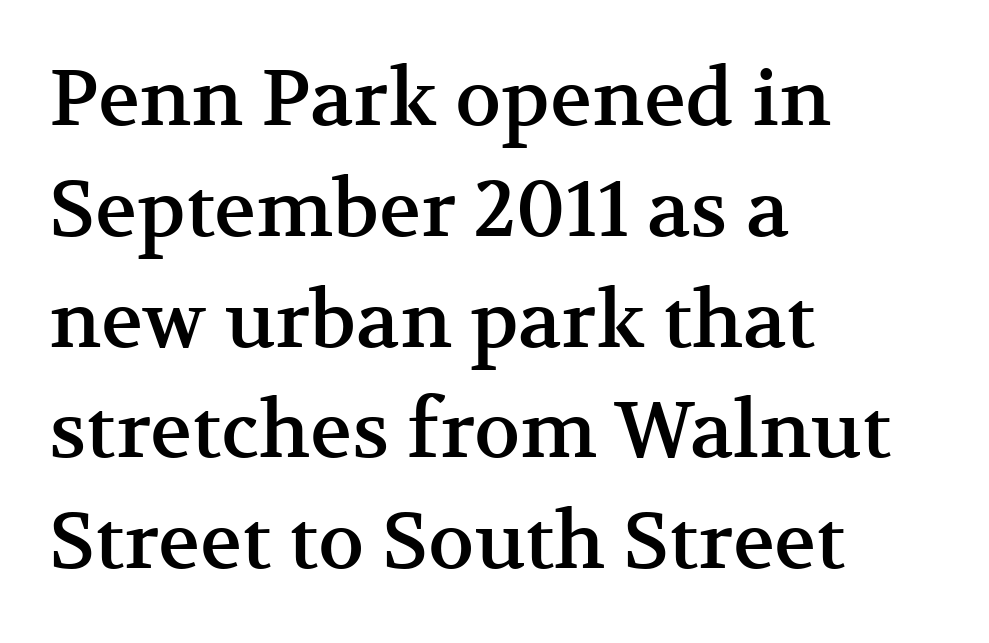
Character widths vary here, with narrow letters taking less room than wide ones. The rendering anchors every line to the left-hand side. Posture: straight, roman, zero tilt. In terms of leading, this rendering sits right in the middle.
